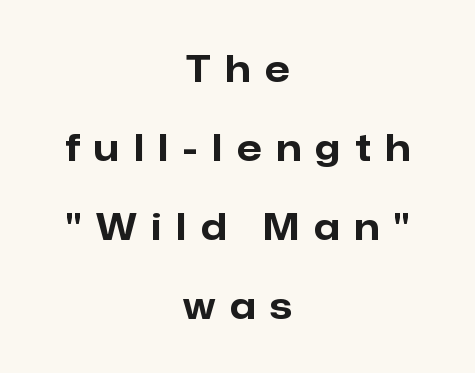
Q: Is the text bold? A: Yes.
Q: Is the text italic (slanted)? A: No, it is upright.
Q: Is the typeface a serif or a sans-serif typeface? A: Sans-serif.
Q: Is the text underlined? A: No.
Q: How is the paragraph aligned? A: Centered.
Q: Is the spacing between letters normal or unusually wide? A: Unusually wide.
Q: Is the spacing between lines tight, normal or loose? A: Loose.
Q: Width (condensed, normal, or wide)? A: Normal.
Q: Stroke contrast? A: Low.
Q: x-height? A: Medium.
Q: Monospaced? A: No.
